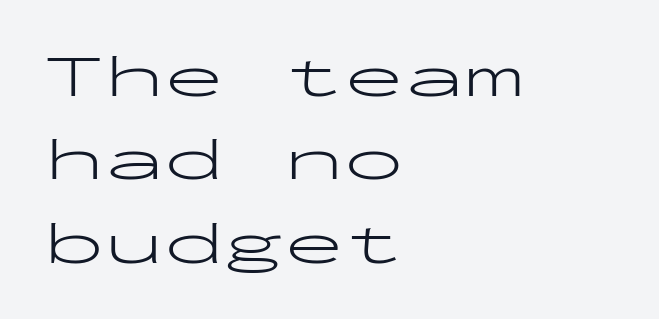
{"serif": "no", "italic": "no", "bold": "no", "weight": "light", "width": "wide", "stroke_contrast": "low", "x_height": "medium", "monospaced": "yes", "underline": "no", "align": "left", "line_spacing": "normal", "line_spacing_ratio": 1.39, "letter_spacing": "normal", "letter_spacing_em": 0.0, "glyph_px": 60}
